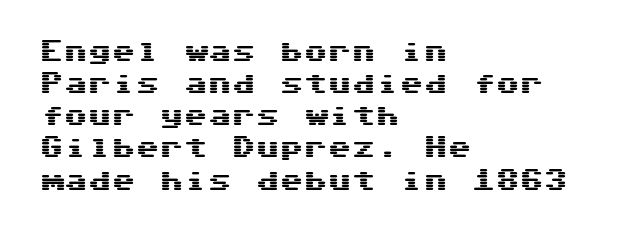
Q: Is the text italic (slanted)? A: No, it is upright.
Q: Is the text underlined? A: No.
Q: How is the paragraph aligned? A: Left-aligned.
Q: Is the spacing between letters normal or unusually wide? A: Normal.
Q: Is the spacing between lines tight, normal or loose? A: Normal.
